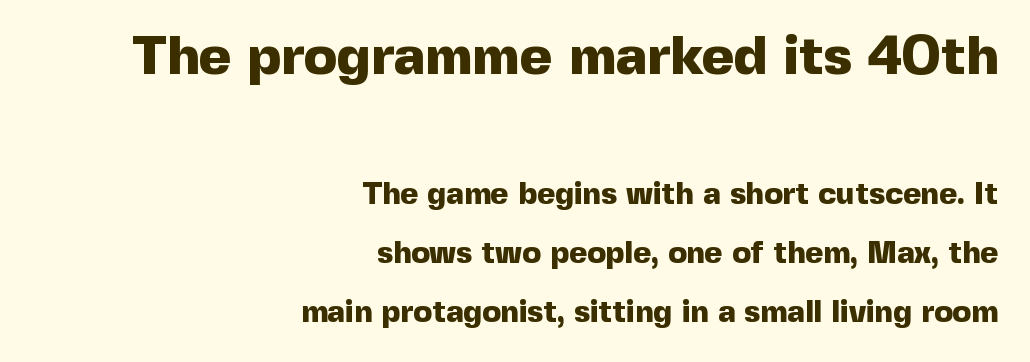
Q: Is the text bold? A: Yes.
Q: Is the text italic (slanted)? A: No, it is upright.
Q: Is the typeface a serif or a sans-serif typeface? A: Sans-serif.
Q: Is the text underlined? A: No.
Q: How is the paragraph aligned? A: Right-aligned.
Q: Is the spacing between letters normal or unusually wide? A: Normal.
Q: Is the spacing between lines tight, normal or loose? A: Loose.
Q: Which block of text is set in a larger size, the first (top) or the second (bottom)? A: The first (top) one.
Q: Width (condensed, normal, or wide)? A: Normal.
Q: x-height? A: Medium.
Q: Monospaced? A: No.
